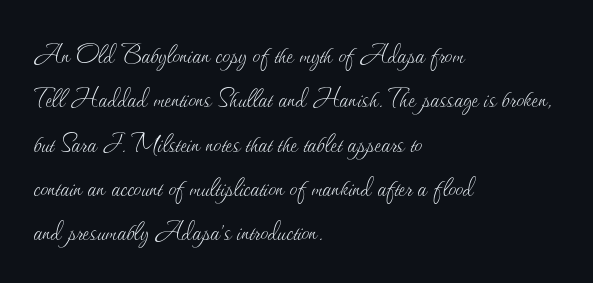
Q: Is the text bold? A: No.
Q: Is the text italic (slanted)? A: Yes.
Q: Is the text underlined? A: No.
Q: How is the paragraph aligned? A: Left-aligned.
Q: Is the spacing between letters normal or unusually wide? A: Normal.
Q: Is the spacing between lines tight, normal or loose? A: Normal.
Q: Width (condensed, normal, or wide)? A: Normal.
Q: Stroke contrast? A: Medium.
Q: x-height? A: Small.
Q: Monospaced? A: No.
